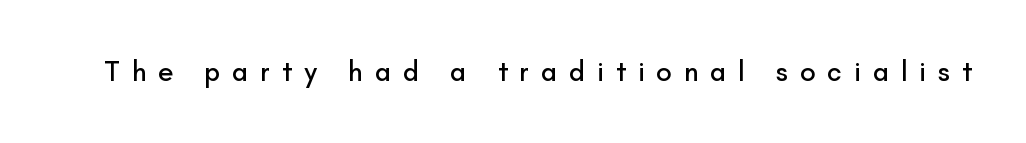
The image shows 28 px sans-serif type, upright; set unusually wide letter spacing (+0.42 em), not underlined; low stroke contrast and a small x-height.
